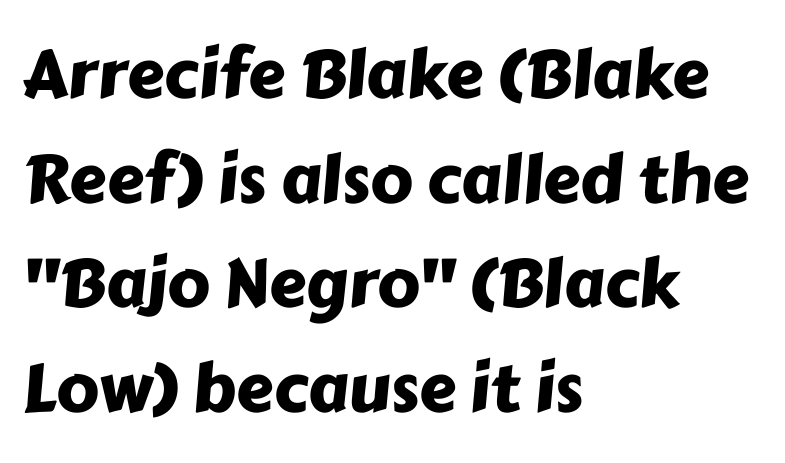
Evenly set lines give the paragraph a standard silhouette. Only glyphs here, with clear space below each row. Look at the tracking — it's just the regular setting, nothing added. Is this a fixed-width face? No — the glyphs have proportional, varying widths.
